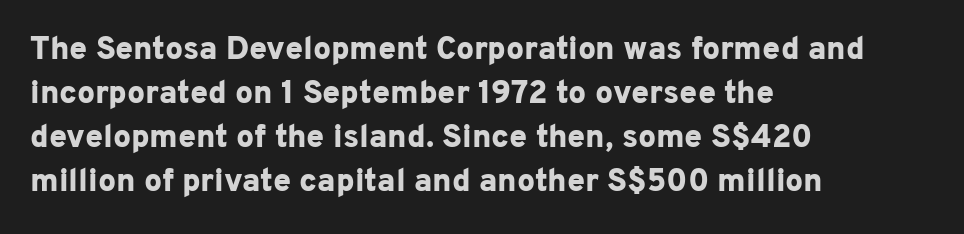
Inter-character spacing is left at the font's built-in metrics. Vertical strokes here are truly vertical. Left-aligned paragraph, ragged on the right. To sum up the face: it is a sans, with no serifs. The passage shown is typed in a proportional face where columns would drift.
